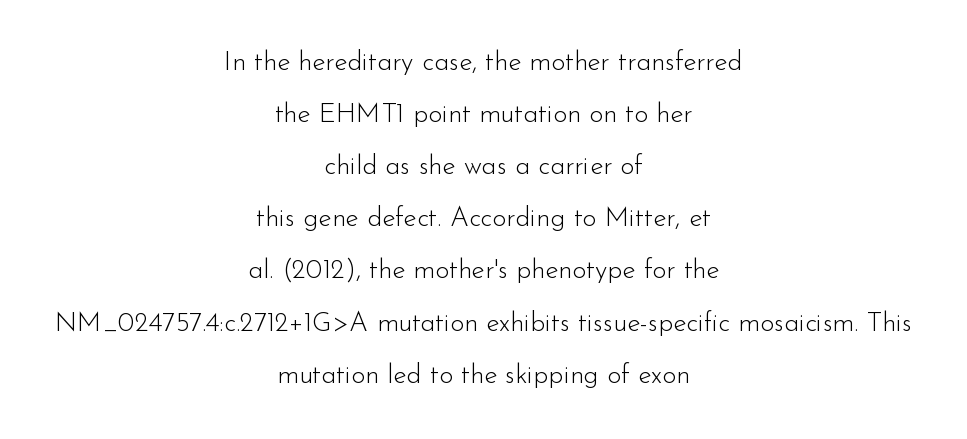
The lettering stays uniformly vertical, giving the passage a roman look. Is the type heavy? It reads as light-to-regular instead. Reading down the block, each line starts at a different indent, mirrored at its end. A bare baseline throughout the passage.
